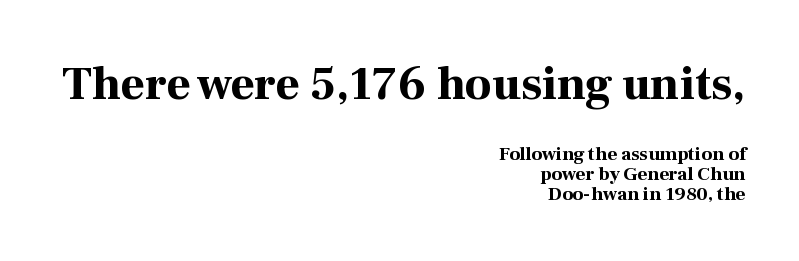
Q: Is the text bold? A: Yes.
Q: Is the text italic (slanted)? A: No, it is upright.
Q: Is the typeface a serif or a sans-serif typeface? A: Serif.
Q: Is the text underlined? A: No.
Q: How is the paragraph aligned? A: Right-aligned.
Q: Is the spacing between letters normal or unusually wide? A: Normal.
Q: Is the spacing between lines tight, normal or loose? A: Tight.
Q: Which block of text is set in a larger size, the first (top) or the second (bottom)? A: The first (top) one.
Q: Width (condensed, normal, or wide)? A: Normal.
Q: Stroke contrast? A: High.
Q: x-height? A: Medium.
Q: Monospaced? A: No.
